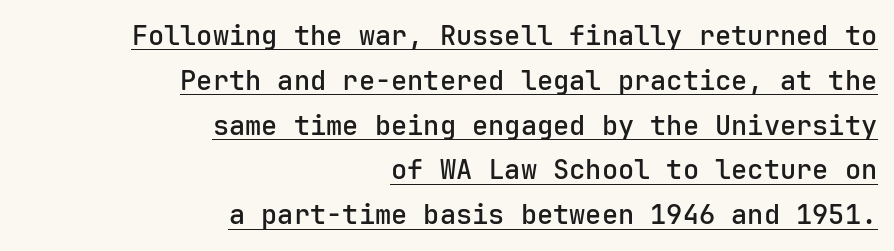
These lines are set flush right with a ragged left edge. The string is rendered with underlining switched on. Every character sits straight up, as roman type does. Heft: intermediate — a semibold. This sample keeps an unexceptional amount of space between lines. Between one letter and the next there's only the usual sliver of space.
